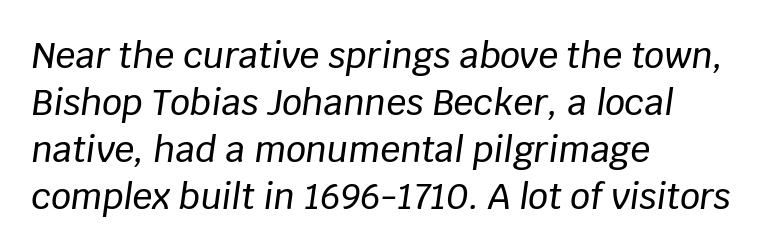
This sample has the flowing, uneven cadence of proportional lettering. How would I describe the line gaps? Plain and ordinary. Line starts are locked; line ends wander. Look at the tracking — it's just the regular setting, nothing added. Nobody drew a line under any word here.
